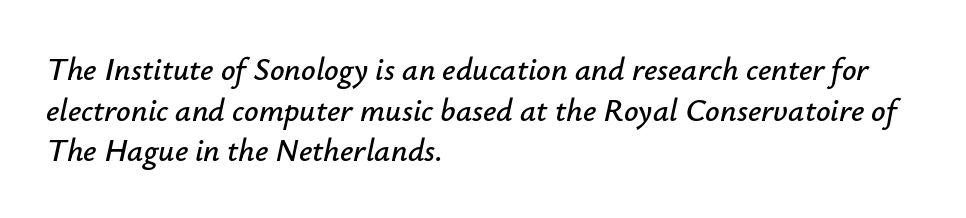
{"italic": "yes", "lean": "right", "slant_degrees": 12, "width": "normal", "stroke_contrast": "low", "x_height": "small", "monospaced": "no", "underline": "no", "align": "left", "line_spacing": "normal", "line_spacing_ratio": 1.27, "letter_spacing": "normal", "letter_spacing_em": 0.0, "glyph_px": 32}
